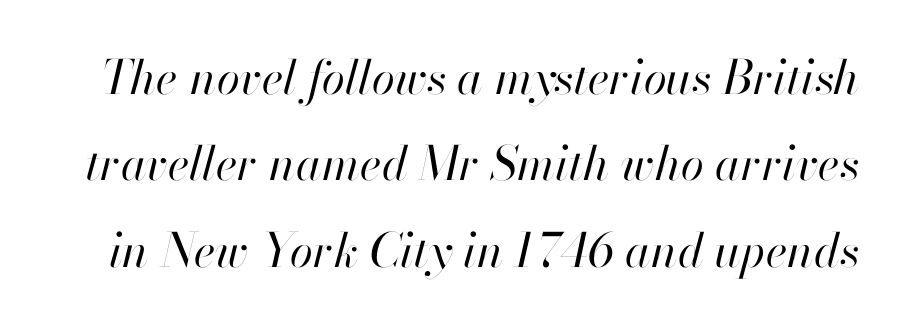
The letterforms sit at book weight or below. Think of a printed novel: that variable character pitch is what you see here. Words float on clear page, feet unadorned. Yep, that's italic — everything's leaning.
